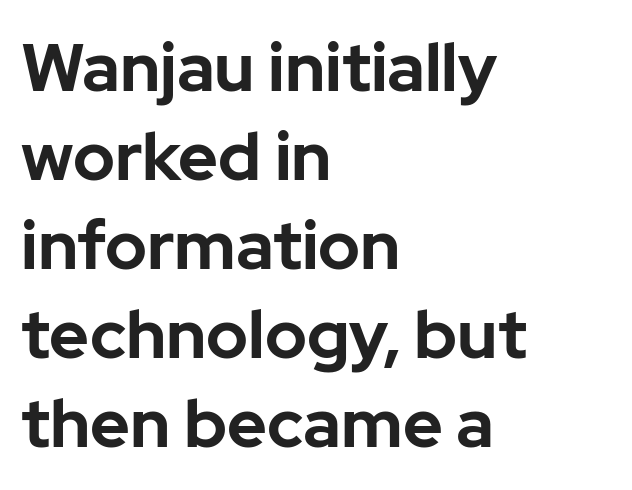
If you measured baseline to baseline, you'd find a middling distance. Decoration check: the copy has no underline. You'd pick this weight for a headline — it's a proper bold. Every row of glyphs begins at an identical x-position on the left. Typographically, this falls in the sans-serif category. Nobody touched the tracking dial on this one.
